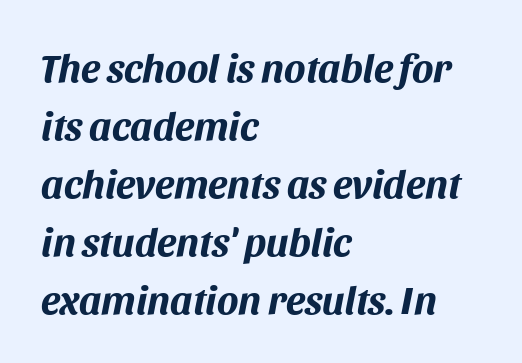
{"italic": "yes", "lean": "right", "slant_degrees": 11, "bold": "yes", "weight": "bold", "width": "normal", "stroke_contrast": "medium", "x_height": "large", "monospaced": "no", "underline": "no", "align": "left", "line_spacing": "normal", "line_spacing_ratio": 1.45, "letter_spacing": "normal", "letter_spacing_em": 0.0, "glyph_px": 40}
